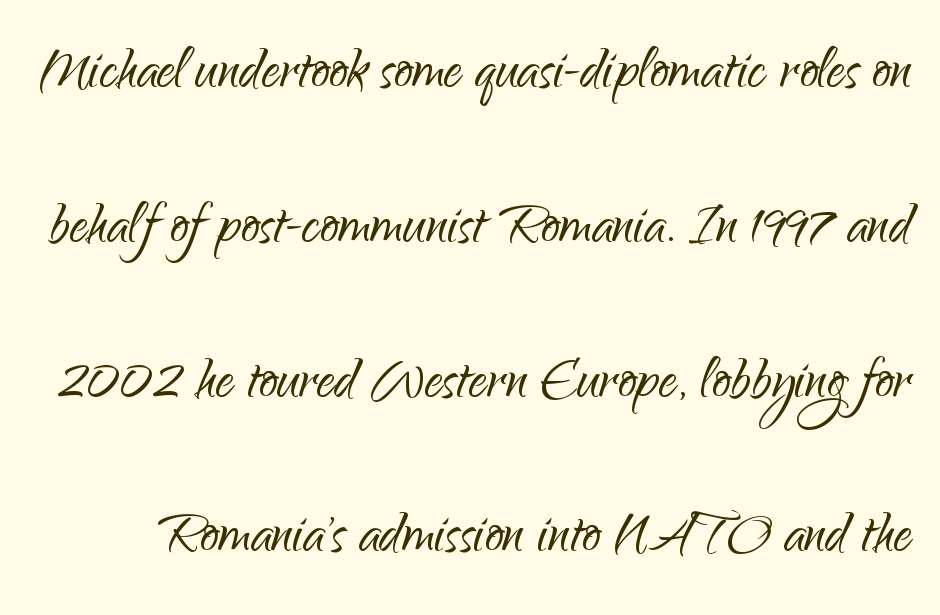
Clear beneath every line of the passage. Nothing sits at the stroke ends, so this counts as sans-serif. What's the leading like? Stretched, with rows far apart. Nothing heavy about these letters — not bold at all.
